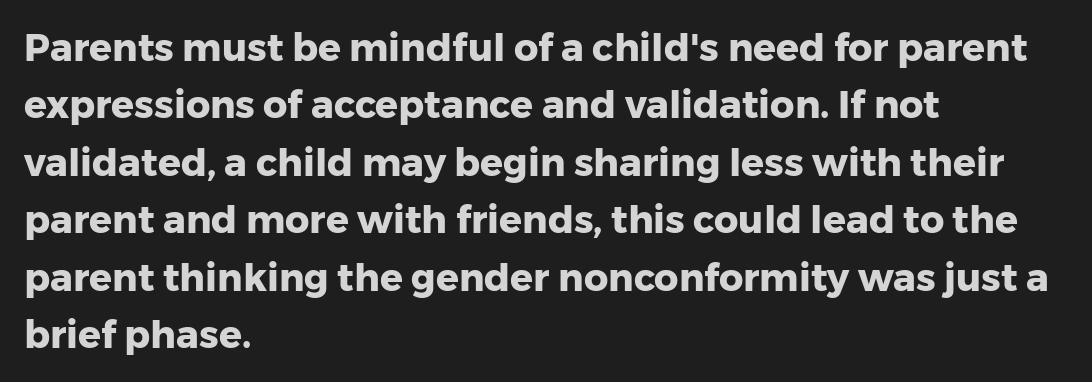
The image shows 38 px heavy sans-serif type, upright; set left-aligned, normal line spacing (1.51x), normal letter spacing, not underlined; low stroke contrast and a medium x-height.
